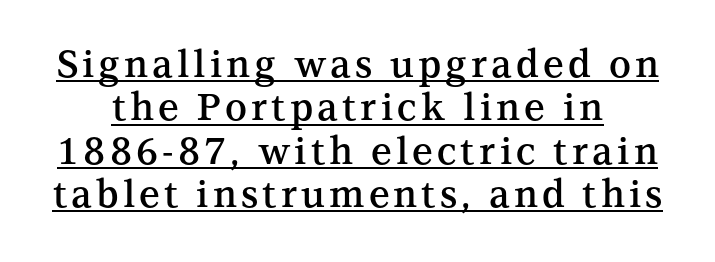
The image shows 37 px semibold serif type, upright; set line spacing 1.17x, underlined; medium stroke contrast and a medium x-height.
